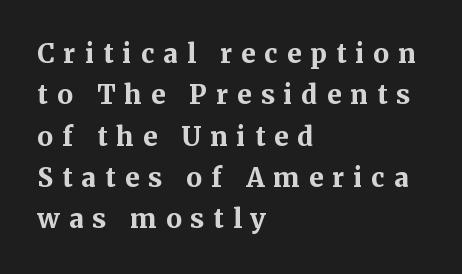
Q: Is the text bold? A: Yes.
Q: Is the text italic (slanted)? A: No, it is upright.
Q: Is the text underlined? A: No.
Q: How is the paragraph aligned? A: Left-aligned.
Q: Is the spacing between letters normal or unusually wide? A: Unusually wide.
Q: Is the spacing between lines tight, normal or loose? A: Normal.
